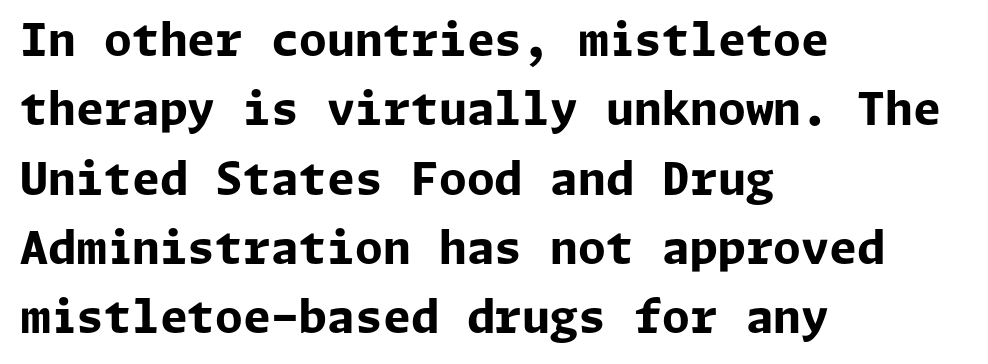
Q: Is the text bold? A: Yes.
Q: Is the text italic (slanted)? A: No, it is upright.
Q: Is the typeface a serif or a sans-serif typeface? A: Sans-serif.
Q: Is the text underlined? A: No.
Q: How is the paragraph aligned? A: Left-aligned.
Q: Is the spacing between letters normal or unusually wide? A: Normal.
Q: Is the spacing between lines tight, normal or loose? A: Normal.
Q: Width (condensed, normal, or wide)? A: Normal.
Q: Stroke contrast? A: Low.
Q: x-height? A: Medium.
